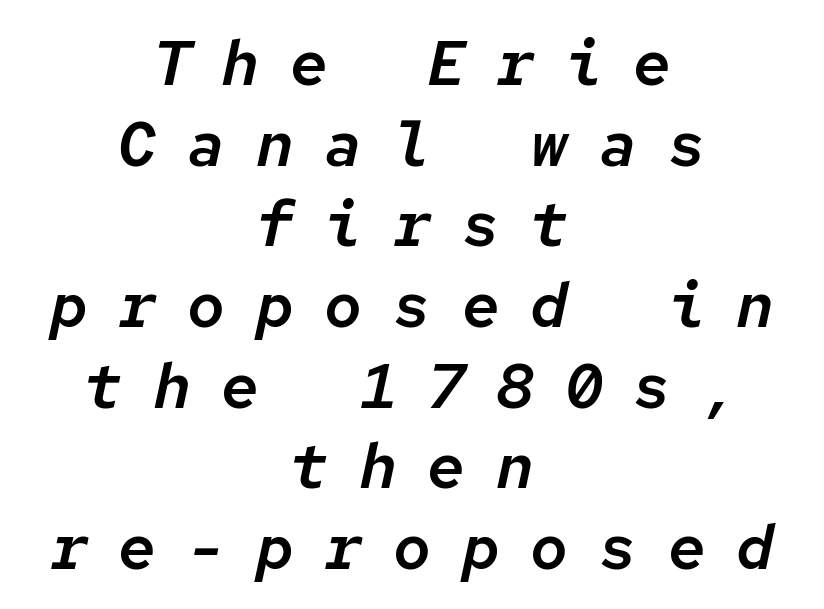
The strip under each line holds only bare page. The text carries the slant typical of an italic or oblique font. Does extra space separate the letters? Yes, quite a lot of it. Layout note: lines centered.
